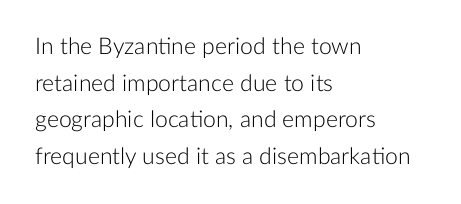
Q: Is the text bold? A: No.
Q: Is the text italic (slanted)? A: No, it is upright.
Q: Is the text underlined? A: No.
Q: How is the paragraph aligned? A: Left-aligned.
Q: Is the spacing between letters normal or unusually wide? A: Normal.
Q: Is the spacing between lines tight, normal or loose? A: Normal.
